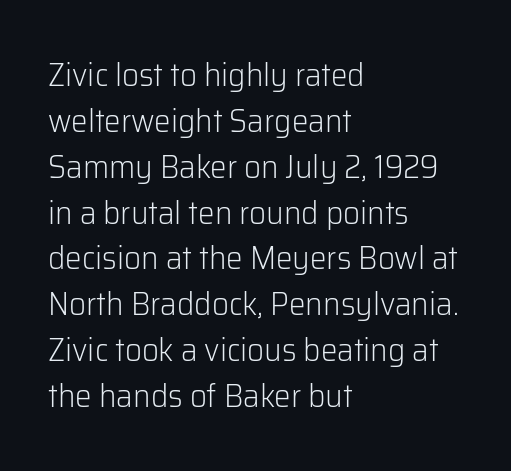
{"serif": "no", "italic": "no", "bold": "no", "weight": "light", "width": "normal", "stroke_contrast": "low", "x_height": "medium", "monospaced": "no", "underline": "no", "align": "left", "line_spacing": "normal", "line_spacing_ratio": 1.39, "letter_spacing": "normal", "letter_spacing_em": 0.0, "glyph_px": 33}
